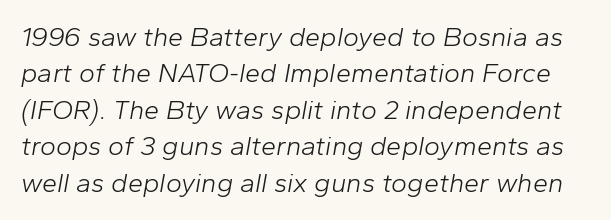
In terms of posture, this sample is oblique. The type is set solid horizontally, with unmodified tracking. Vertically, the passage feels balanced, rows spaced as you'd expect. The typeface has the unassuming heft of standard copy or less. Nobody drew a line under any word here.
